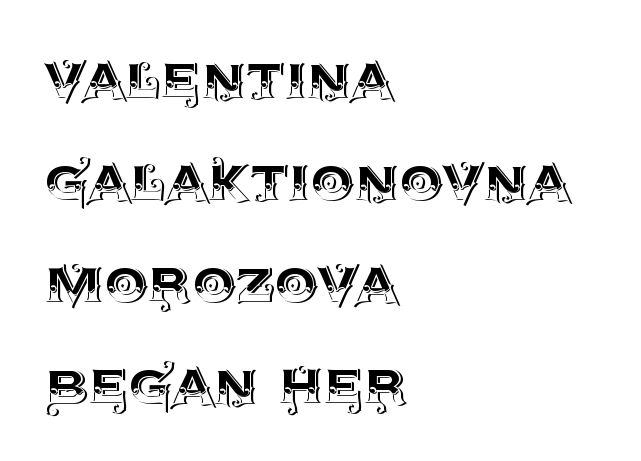
The image shows 69 px text type, upright; set left-aligned, normal line spacing (1.48x), normal letter spacing, not underlined; a large x-height.
